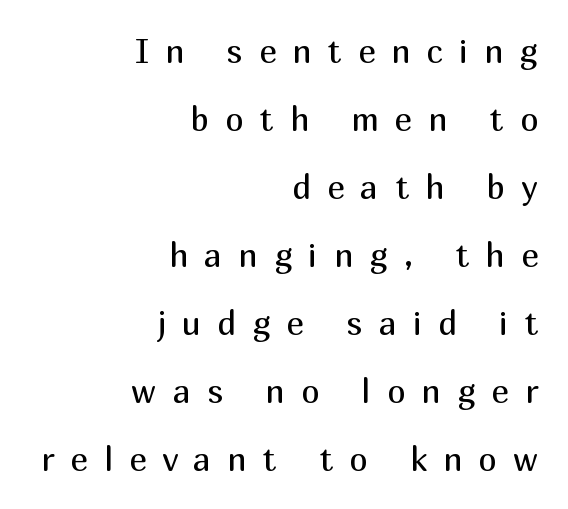
Q: Is the text bold? A: No.
Q: Is the text italic (slanted)? A: No, it is upright.
Q: Is the typeface a serif or a sans-serif typeface? A: Sans-serif.
Q: Is the text underlined? A: No.
Q: How is the paragraph aligned? A: Right-aligned.
Q: Is the spacing between letters normal or unusually wide? A: Unusually wide.
Q: Is the spacing between lines tight, normal or loose? A: Loose.
Q: Width (condensed, normal, or wide)? A: Normal.
Q: Stroke contrast? A: Medium.
Q: x-height? A: Medium.
Q: Monospaced? A: No.
